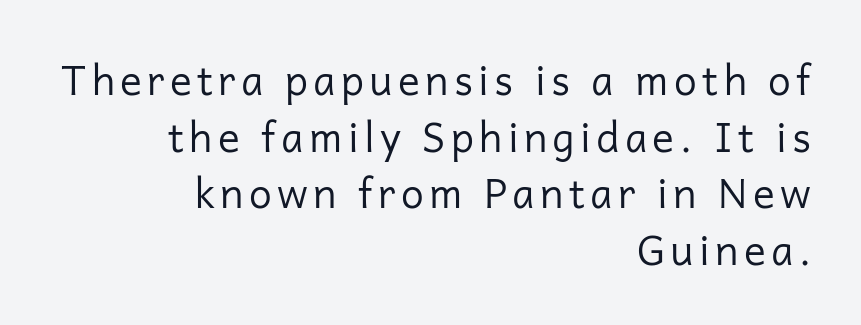
{"serif": "no", "italic": "no", "bold": "no", "weight": "regular", "width": "normal", "stroke_contrast": "low", "x_height": "medium", "monospaced": "no", "underline": "no", "align": "right", "line_spacing": "normal", "line_spacing_ratio": 1.38, "glyph_px": 41}
